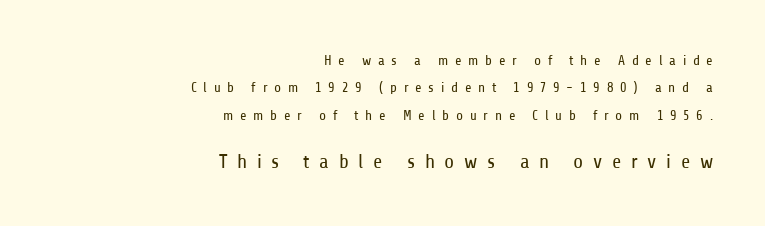
Q: Is the text bold? A: No.
Q: Is the text italic (slanted)? A: No, it is upright.
Q: Is the text underlined? A: No.
Q: How is the paragraph aligned? A: Right-aligned.
Q: Is the spacing between letters normal or unusually wide? A: Unusually wide.
Q: Is the spacing between lines tight, normal or loose? A: Loose.
Q: Which block of text is set in a larger size, the first (top) or the second (bottom)? A: The second (bottom) one.
